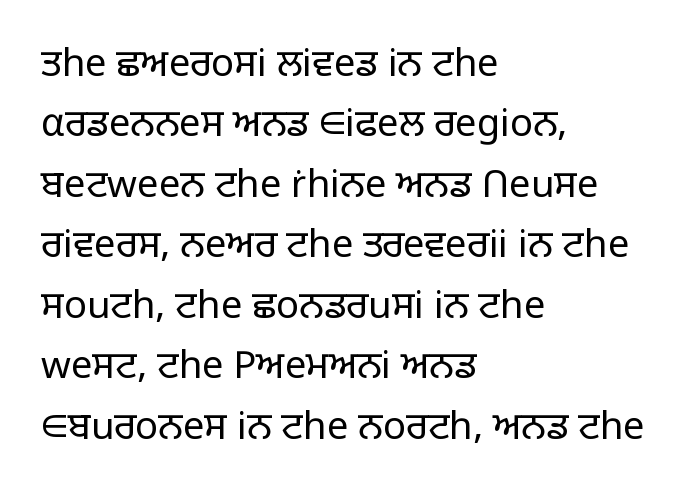
In terms of leading, this rendering sits right in the middle. Stroke terminals: plain, sans-serif. Varying glyph widths throughout — classic text-font behaviour. Every stem runs plumb, perpendicular to the baseline. Stems here are at most as thick as an everyday book face. Caption: standard tracking, unaltered.
